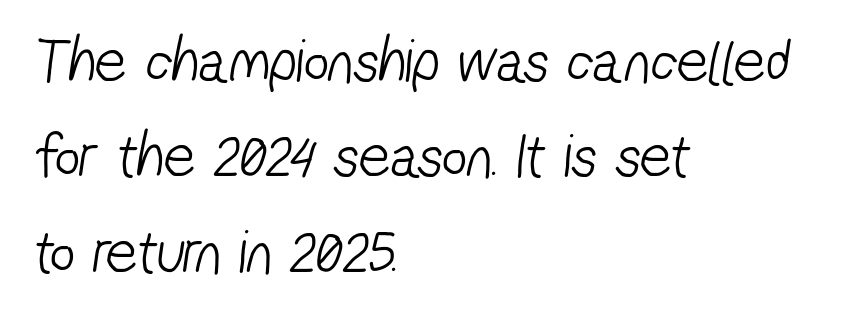
The glyphs in this specimen are sans serif. The rendering anchors every line to the left-hand side. This reads as an unemphasized weight, regular at the heaviest. Students, observe: this is what conventionally led text looks like.
